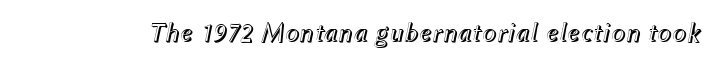
The image shows 27 px text type, italic (leaning right); set normal letter spacing, not underlined.
